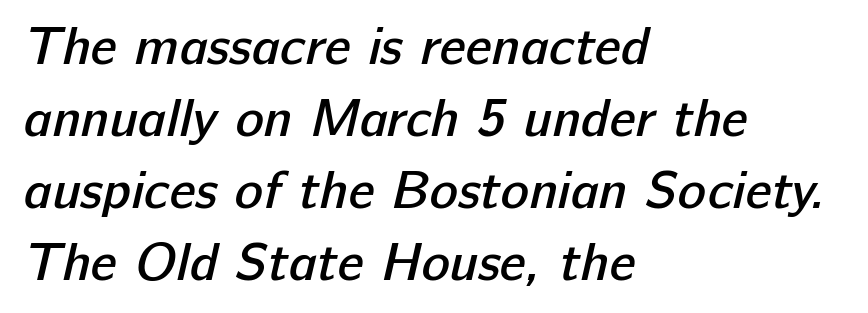
If you measured baseline to baseline, you'd find a middling distance. Look at the tracking — it's just the regular setting, nothing added. Think of a printed novel: that variable character pitch is what you see here. Typeset ragged right — the left edge is the straight one.
